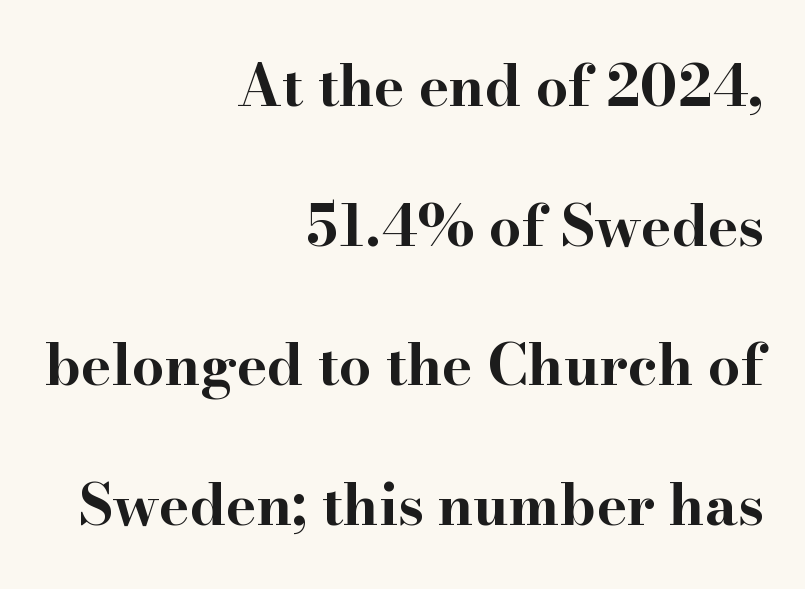
Q: Is the text bold? A: Yes.
Q: Is the text italic (slanted)? A: No, it is upright.
Q: Is the typeface a serif or a sans-serif typeface? A: Serif.
Q: Is the text underlined? A: No.
Q: How is the paragraph aligned? A: Right-aligned.
Q: Is the spacing between letters normal or unusually wide? A: Normal.
Q: Is the spacing between lines tight, normal or loose? A: Loose.
Q: Width (condensed, normal, or wide)? A: Wide.
Q: Stroke contrast? A: High.
Q: x-height? A: Small.
Q: Monospaced? A: No.
